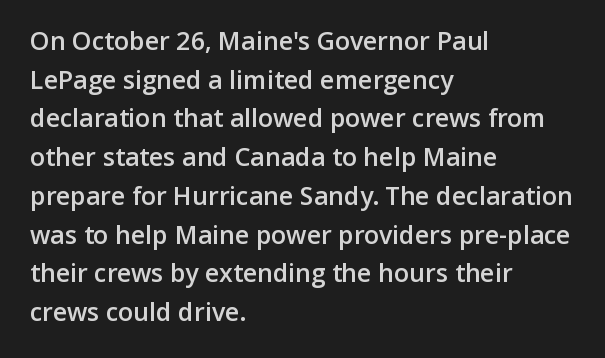
The image shows 25 px text type, upright; set left-aligned, normal line spacing (1.55x), normal letter spacing, not underlined.
